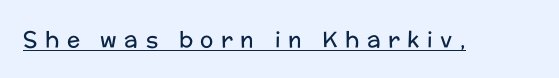
{"italic": "no", "bold": "no", "underline": "yes", "letter_spacing": "wide", "letter_spacing_em": 0.34, "glyph_px": 22}
